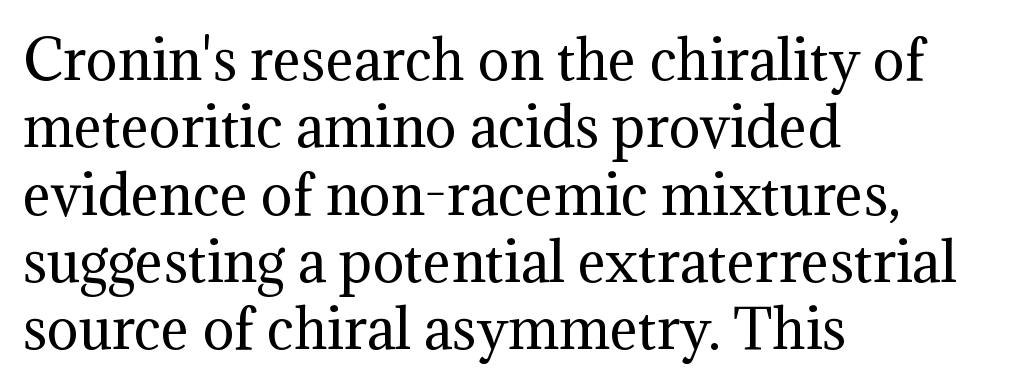
The image shows 53 px regular-weight serif type, upright; set left-aligned, normal line spacing (1.27x), normal letter spacing, not underlined; medium stroke contrast and a medium x-height.
